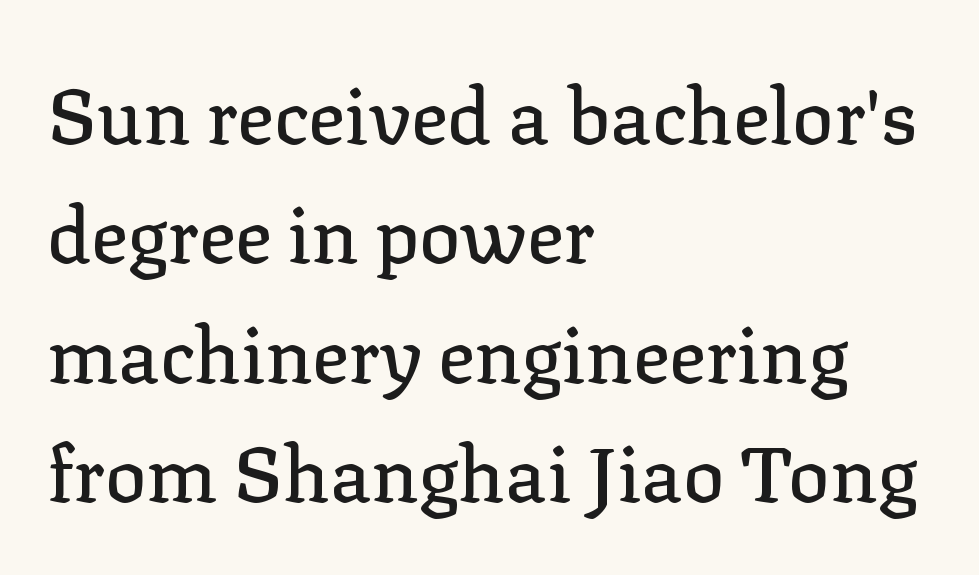
{"serif": "yes", "italic": "no", "width": "normal", "stroke_contrast": "low", "x_height": "medium", "monospaced": "no", "underline": "no", "align": "left", "line_spacing": "normal", "line_spacing_ratio": 1.55, "letter_spacing": "normal", "letter_spacing_em": 0.0, "glyph_px": 77}
